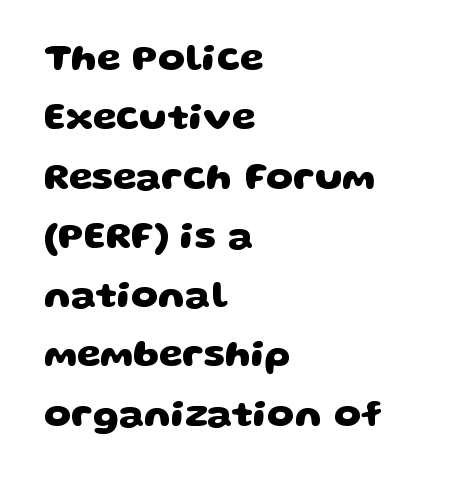
The image shows 38 px heavy, wide sans-serif type; set left-aligned, normal line spacing (1.56x), normal letter spacing, not underlined; low stroke contrast and a large x-height.
